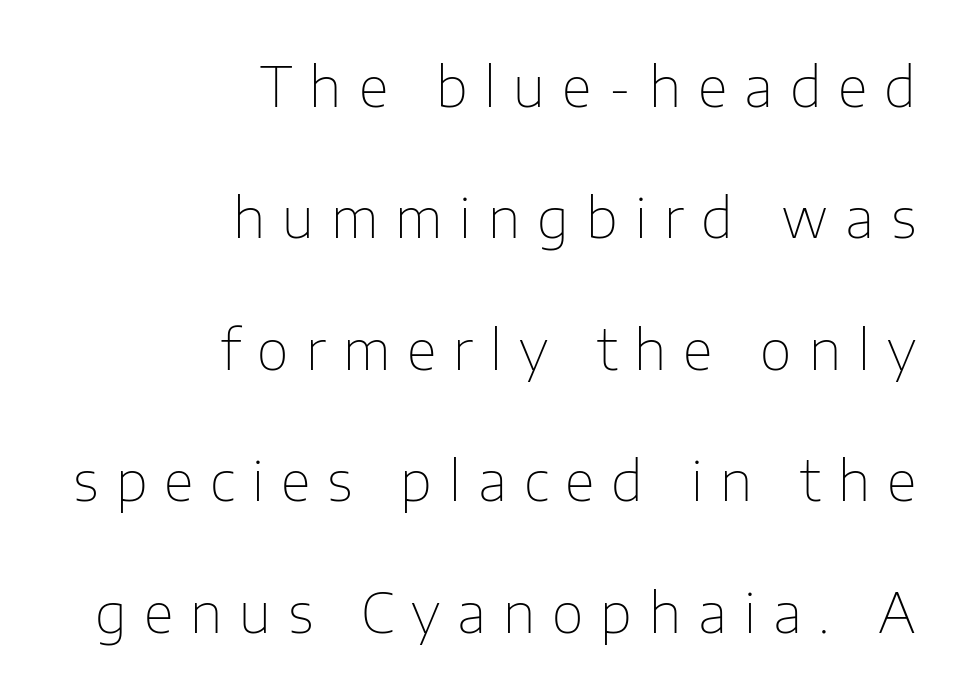
Q: Is the text bold? A: No.
Q: Is the text italic (slanted)? A: No, it is upright.
Q: Is the typeface a serif or a sans-serif typeface? A: Sans-serif.
Q: Is the text underlined? A: No.
Q: How is the paragraph aligned? A: Right-aligned.
Q: Is the spacing between letters normal or unusually wide? A: Unusually wide.
Q: Is the spacing between lines tight, normal or loose? A: Loose.
Q: Width (condensed, normal, or wide)? A: Normal.
Q: Stroke contrast? A: Low.
Q: x-height? A: Medium.
Q: Monospaced? A: No.
